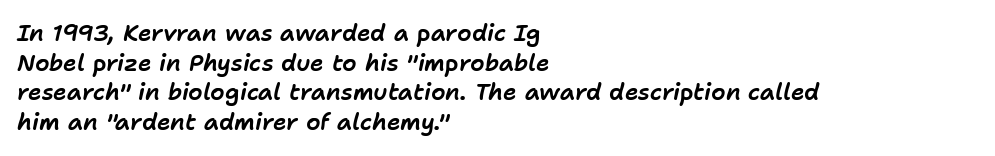
{"italic": "yes", "lean": "right", "slant_degrees": 11, "underline": "no", "align": "left", "line_spacing": "normal", "line_spacing_ratio": 1.29, "letter_spacing": "normal", "letter_spacing_em": 0.0, "glyph_px": 23}
